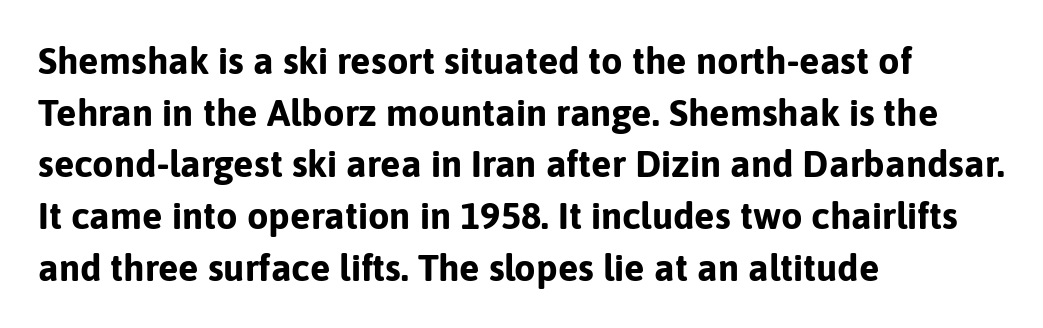
The image shows 38 px bold sans-serif type, upright; set left-aligned, normal line spacing (1.36x), normal letter spacing, not underlined; low stroke contrast and a medium x-height.
